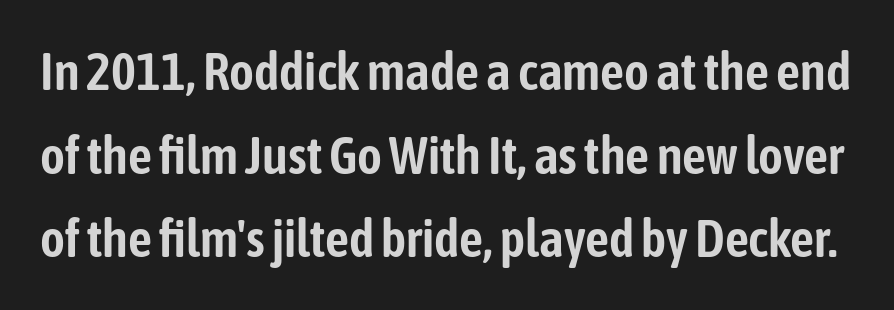
The lines sit at an ordinary, default distance from one another. You could not count columns in this text — the font is proportionally spaced. A typesetter would call this zero additional tracking. Posture: straight, roman, zero tilt.
